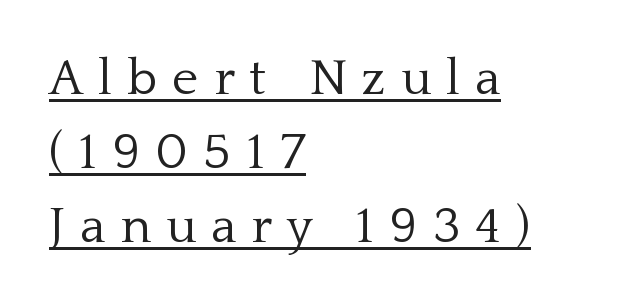
The image shows 51 px light serif type, upright; set left-aligned, normal line spacing (1.45x), unusually wide letter spacing (+0.29 em), underlined; low stroke contrast and a medium x-height.
